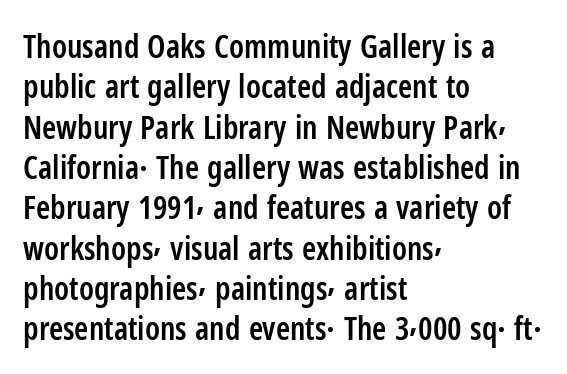
The image shows 32 px semibold, condensed sans-serif type, upright; set left-aligned, normal line spacing (1.26x), normal letter spacing, not underlined; low stroke contrast and a medium x-height.
